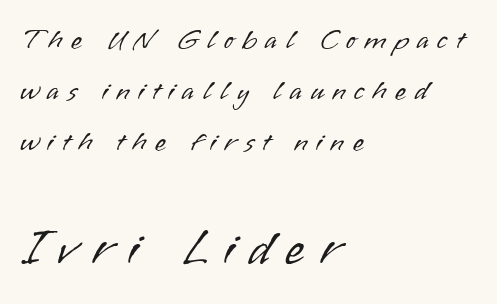
{"serif": "no", "bold": "no", "weight": "light", "width": "normal", "stroke_contrast": "low", "x_height": "small", "monospaced": "no", "underline": "no", "align": "left", "line_spacing_ratio": 1.76, "letter_spacing": "wide", "letter_spacing_em": 0.29, "larger_block": "second", "size_ratio": 1.76, "glyph_px": 51}
